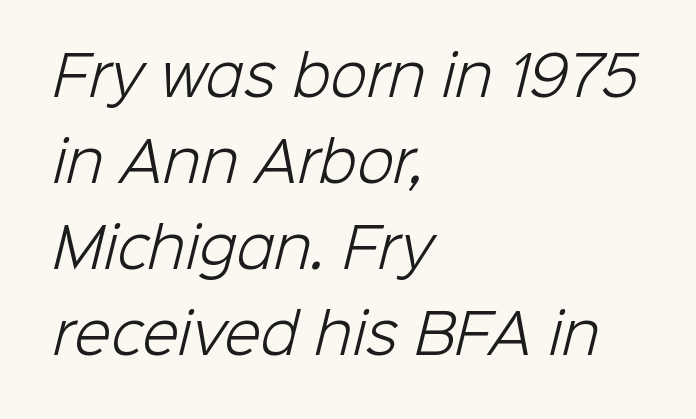
Q: Is the text bold? A: No.
Q: Is the typeface a serif or a sans-serif typeface? A: Sans-serif.
Q: Is the text underlined? A: No.
Q: How is the paragraph aligned? A: Left-aligned.
Q: Is the spacing between letters normal or unusually wide? A: Normal.
Q: Is the spacing between lines tight, normal or loose? A: Normal.
Q: Width (condensed, normal, or wide)? A: Normal.
Q: Stroke contrast? A: Low.
Q: x-height? A: Medium.
Q: Monospaced? A: No.
